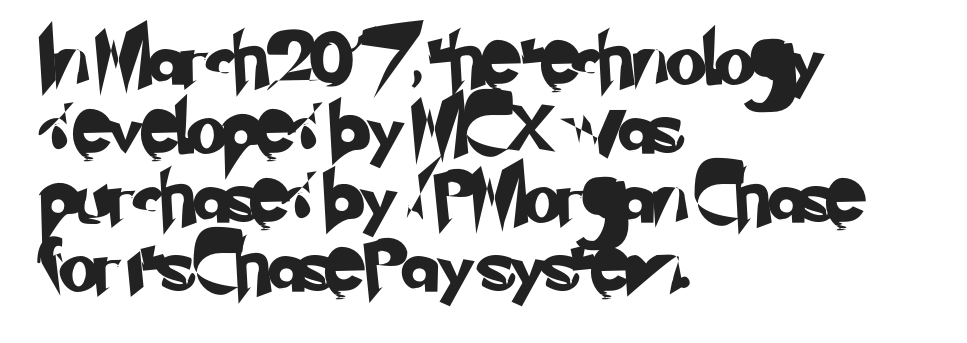
Q: Is the typeface a serif or a sans-serif typeface? A: Sans-serif.
Q: Is the text underlined? A: No.
Q: How is the paragraph aligned? A: Left-aligned.
Q: Is the spacing between letters normal or unusually wide? A: Normal.
Q: Is the spacing between lines tight, normal or loose? A: Normal.
Q: Width (condensed, normal, or wide)? A: Normal.
Q: Stroke contrast? A: Low.
Q: x-height? A: Small.
Q: Monospaced? A: No.
